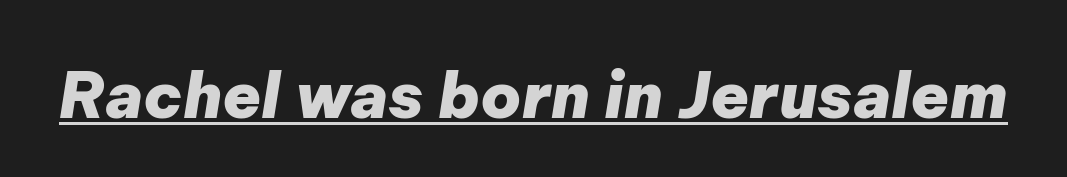
Q: Is the text bold? A: Yes.
Q: Is the text italic (slanted)? A: Yes, it leans right by about 9 degrees.
Q: Is the text underlined? A: Yes.
Q: Is the spacing between letters normal or unusually wide? A: Normal.
Q: Width (condensed, normal, or wide)? A: Normal.
Q: Stroke contrast? A: Low.
Q: x-height? A: Medium.
Q: Monospaced? A: No.
